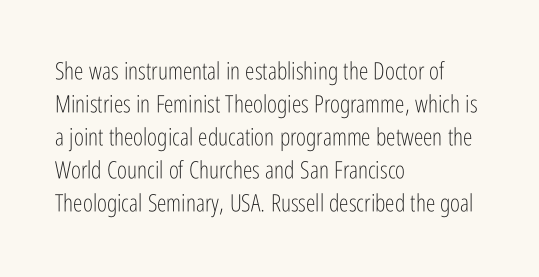
Q: Is the text bold? A: No.
Q: Is the text italic (slanted)? A: No, it is upright.
Q: Is the text underlined? A: No.
Q: How is the paragraph aligned? A: Left-aligned.
Q: Is the spacing between letters normal or unusually wide? A: Normal.
Q: Is the spacing between lines tight, normal or loose? A: Normal.
